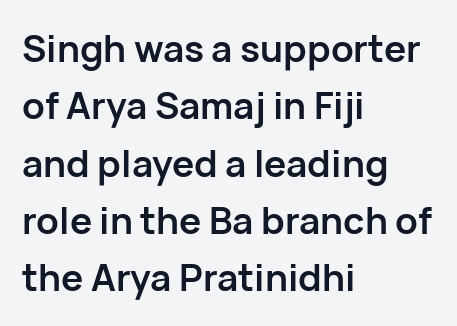
Posture: straight, roman, zero tilt. The rendering uses a bold face; every stroke is thick and dark. The letterforms sit shoulder to shoulder at normal distance. The passage shown is not underscored anywhere.
